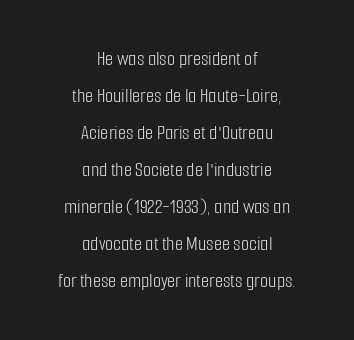
The passage is arranged like a title page — every line centered. Style check: upright. The letters look calm and open, with moderate or lighter stems. Lines of text with bare space underneath. Characters follow at the spacing the type designer built in.
